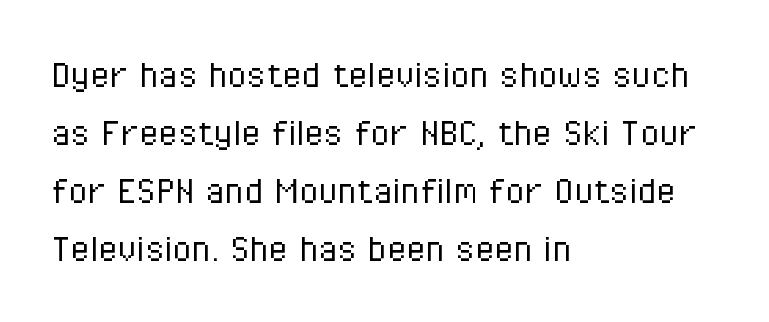
{"serif": "no", "italic": "no", "bold": "no", "weight": "light", "width": "condensed", "stroke_contrast": "low", "x_height": "medium", "monospaced": "no", "underline": "no", "align": "left", "line_spacing": "normal", "line_spacing_ratio": 1.32, "letter_spacing": "normal", "letter_spacing_em": 0.0, "glyph_px": 44}
